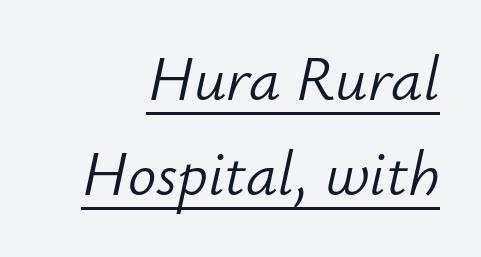
The image shows 63 px light type, italic (leaning right); set right-aligned, normal line spacing (1.51x), normal letter spacing, underlined; low stroke contrast and a small x-height.
